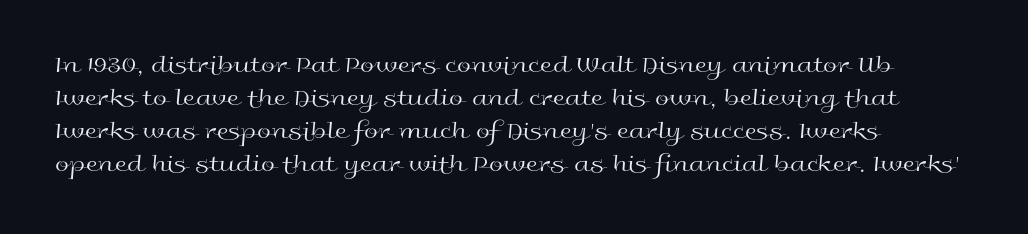
Q: Is the text bold? A: No.
Q: Is the text italic (slanted)? A: No, it is upright.
Q: Is the text underlined? A: No.
Q: How is the paragraph aligned? A: Left-aligned.
Q: Is the spacing between letters normal or unusually wide? A: Normal.
Q: Is the spacing between lines tight, normal or loose? A: Normal.
